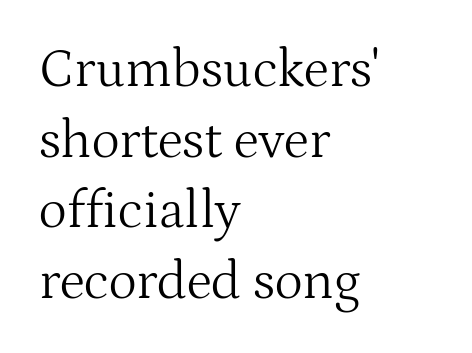
Bare-footed words on every line. The tracking reads as untouched default to a designer's eye. Character widths vary here, with narrow letters taking less room than wide ones. Honestly, the row spacing looks completely unremarkable. Stroke terminals: seriffed.
